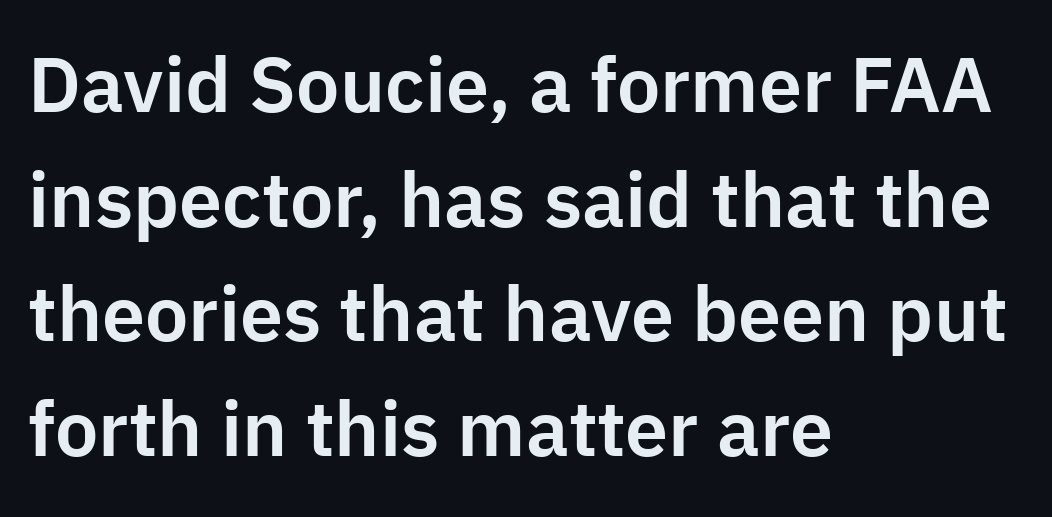
The compositor pushed each line to the left boundary. Type without underlining. Characters remain perfectly vertical along every line. Interline gaps are of average width in this sample. Nothing sits at the stroke ends, so this counts as sans-serif.
